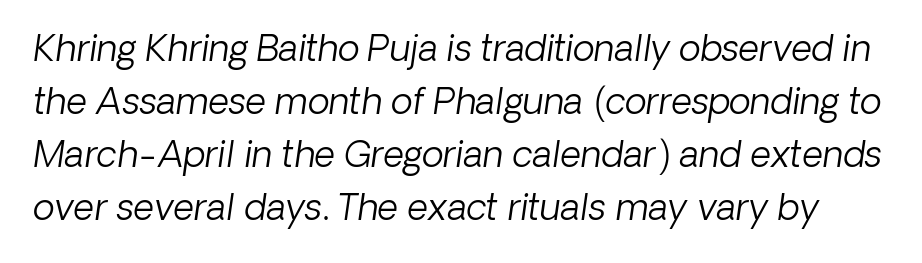
Q: Is the text bold? A: No.
Q: Is the typeface a serif or a sans-serif typeface? A: Sans-serif.
Q: Is the text underlined? A: No.
Q: Is the spacing between letters normal or unusually wide? A: Normal.
Q: Is the spacing between lines tight, normal or loose? A: Normal.
Q: Width (condensed, normal, or wide)? A: Normal.
Q: Stroke contrast? A: Low.
Q: x-height? A: Medium.
Q: Monospaced? A: No.
